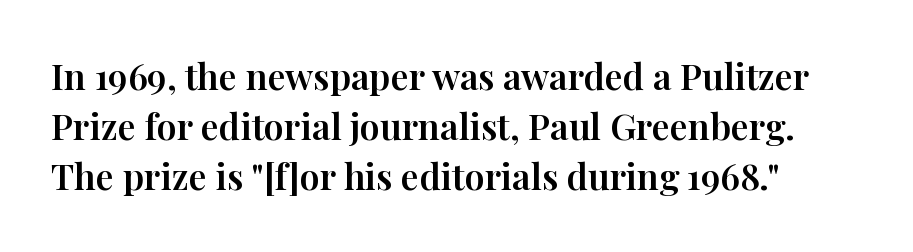
The image shows 36 px serif type, upright; set left-aligned, normal line spacing (1.39x), normal letter spacing, not underlined; high stroke contrast and a medium x-height.
